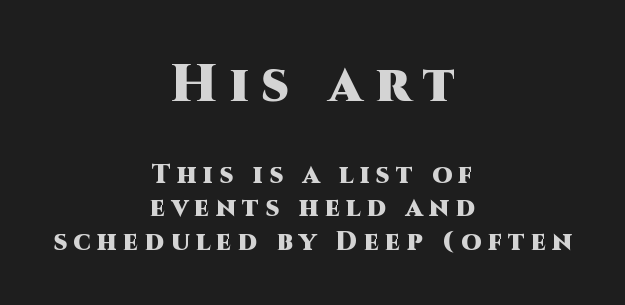
The rendering positions every line midway between the sides. Each letter keeps its own natural width here, so spacing adapts to shape. Which chunk is bigger? The first one — the top block dwarfs the bottom. If you drew a line through each stem, it would be perfectly vertical. This sample uses expanded letter spacing, leaving extra air between glyphs. How heavy is the stroke? Heavy — this is a bold.
